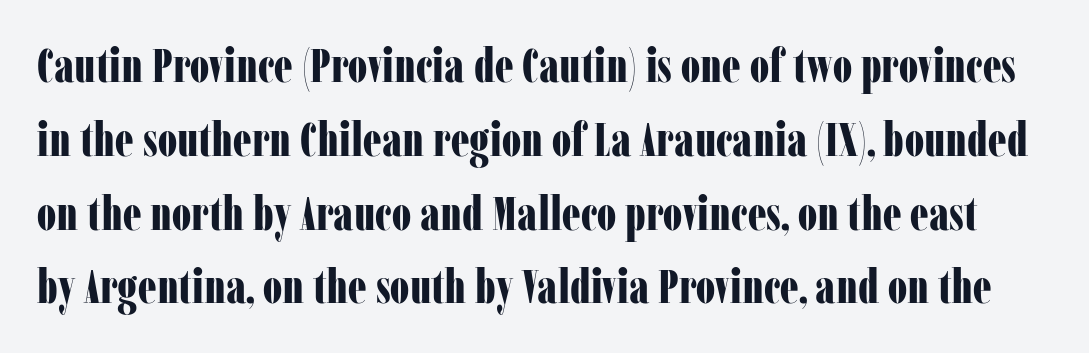
The image shows 47 px bold, condensed serif type, upright; set normal line spacing (1.57x), normal letter spacing, not underlined; low stroke contrast and a medium x-height.
